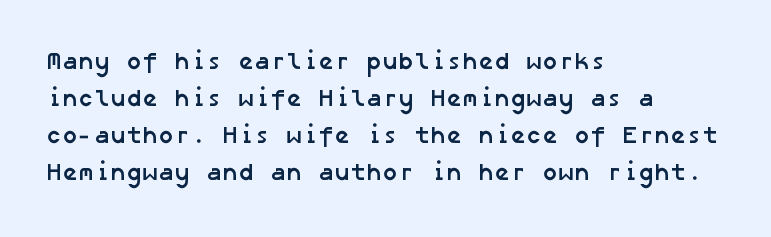
Caption: bold face, heavy strokes. The space between consecutive lines is moderate. A student would call this left alignment; a typographer would say flush left, rag right. Just letters on the line, the space beneath them empty.
